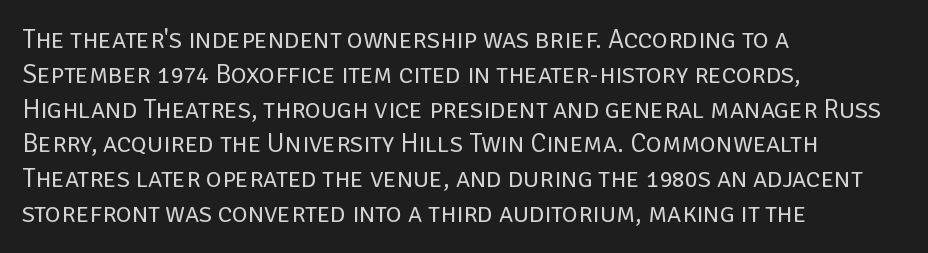
Q: Is the text bold? A: No.
Q: Is the text italic (slanted)? A: No, it is upright.
Q: Is the text underlined? A: No.
Q: How is the paragraph aligned? A: Left-aligned.
Q: Is the spacing between letters normal or unusually wide? A: Normal.
Q: Is the spacing between lines tight, normal or loose? A: Normal.
